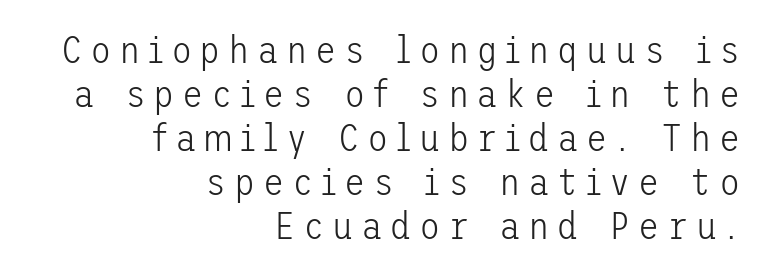
A sans-serif font was chosen for this passage. In terms of leading, this rendering errs on the cramped side. The font's upright variant was chosen for this text. Weight: regular or lighter.
